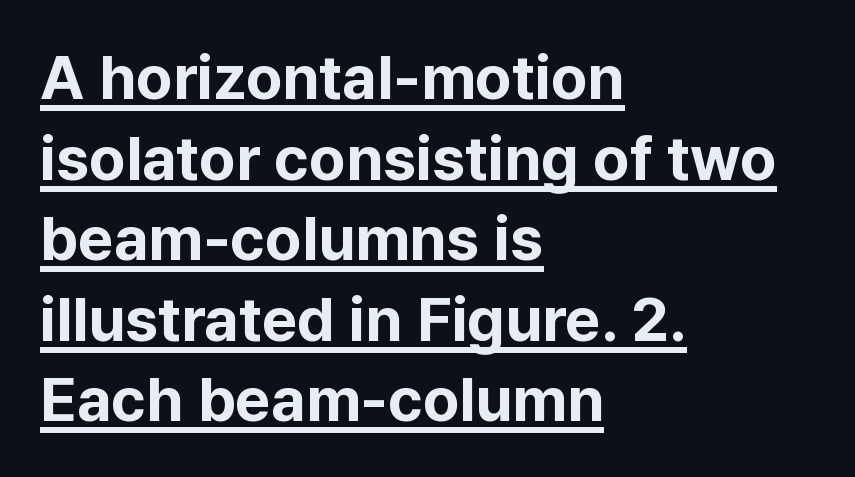
You could not count columns in this text — the font is proportionally spaced. The face used here has the dense, thick strokes of a bold. Check where the strokes stop: nothing finishes them off — pure sans. Each word holds together tightly as a unit, with standard inter-letter gaps. The ragged edge is on the right, which tells us the setting is flush left.
